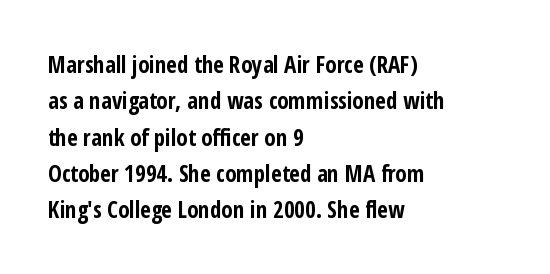
Q: Is the text bold? A: Yes.
Q: Is the text italic (slanted)? A: No, it is upright.
Q: Is the text underlined? A: No.
Q: How is the paragraph aligned? A: Left-aligned.
Q: Is the spacing between letters normal or unusually wide? A: Normal.
Q: Is the spacing between lines tight, normal or loose? A: Normal.
